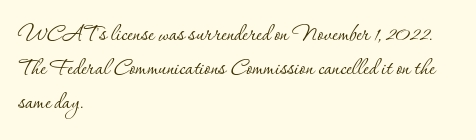
Descenders hang freely into open space. Between one letter and the next there's only the usual sliver of space. No chunkiness to these letters — they're not bold. These lines are rendered in a variable-pitch font. A serif font was chosen for this passage.
